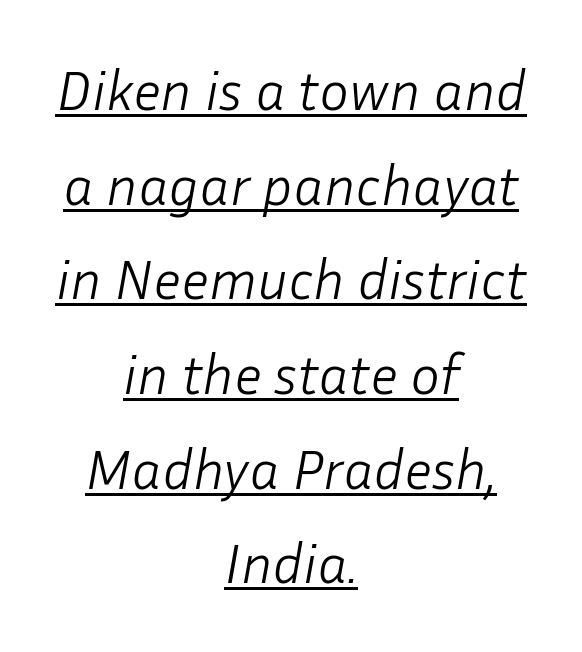
Posture: slanted. The characters are drawn with everyday or finer stroke widths. This sample has the flowing, uneven cadence of proportional lettering. The passage shown is underscored from start to finish. In terms of leading, this rendering sits right in the middle. Notice how the passage keeps no hard edge, just a central spine.
